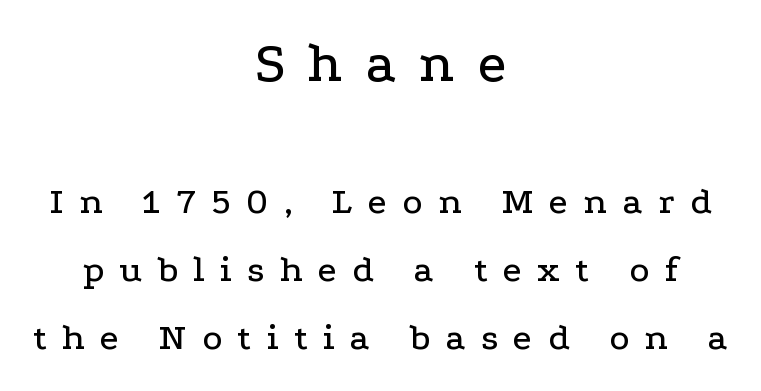
Q: Is the text italic (slanted)? A: No, it is upright.
Q: Is the typeface a serif or a sans-serif typeface? A: Serif.
Q: Is the text underlined? A: No.
Q: How is the paragraph aligned? A: Centered.
Q: Is the spacing between letters normal or unusually wide? A: Unusually wide.
Q: Which block of text is set in a larger size, the first (top) or the second (bottom)? A: The first (top) one.
Q: Width (condensed, normal, or wide)? A: Wide.
Q: Stroke contrast? A: Low.
Q: x-height? A: Medium.
Q: Monospaced? A: No.
